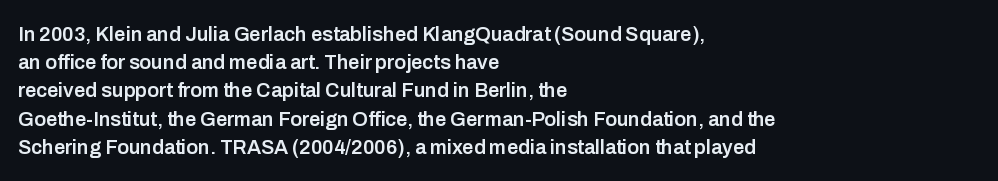
This is moderately heavy type, rendered in semibold. A bare baseline throughout the passage. Caption: standard tracking, unaltered. A typesetter would mark this as roman, not italic. The rows are spaced the way most documents space them. A classic flush-left, rag-right setting is used for this passage.
